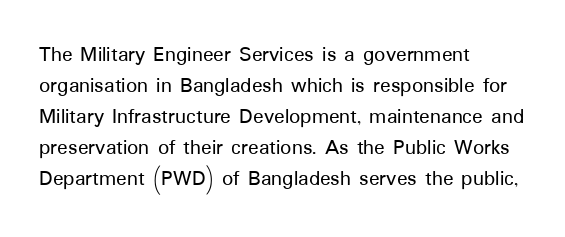
Q: Is the text italic (slanted)? A: No, it is upright.
Q: Is the text underlined? A: No.
Q: How is the paragraph aligned? A: Left-aligned.
Q: Is the spacing between letters normal or unusually wide? A: Normal.
Q: Is the spacing between lines tight, normal or loose? A: Normal.
